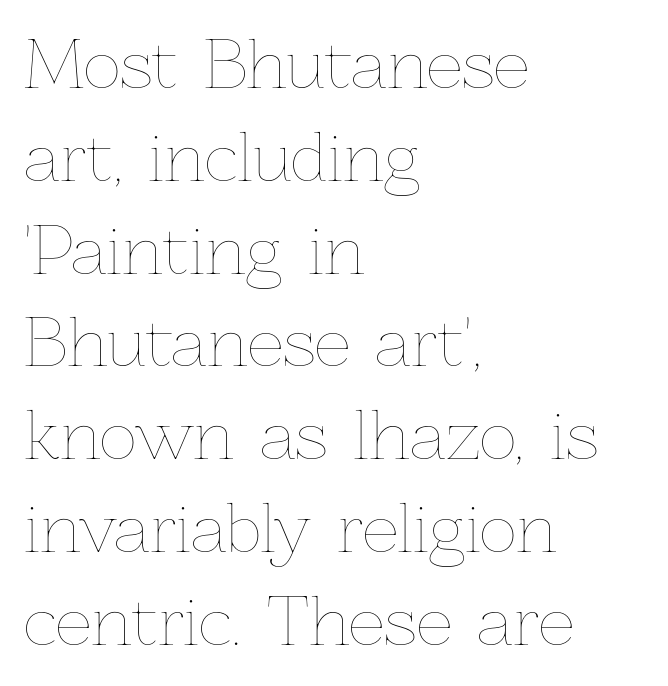
Q: Is the text bold? A: No.
Q: Is the text italic (slanted)? A: No, it is upright.
Q: Is the text underlined? A: No.
Q: How is the paragraph aligned? A: Left-aligned.
Q: Is the spacing between letters normal or unusually wide? A: Normal.
Q: Is the spacing between lines tight, normal or loose? A: Normal.
Q: Width (condensed, normal, or wide)? A: Normal.
Q: Stroke contrast? A: Low.
Q: x-height? A: Medium.
Q: Monospaced? A: No.
